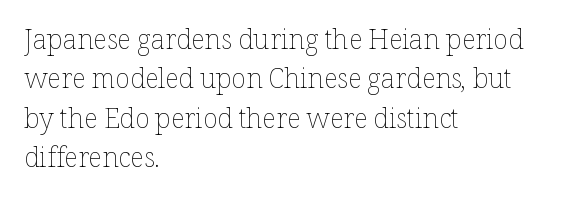
Q: Is the text bold? A: No.
Q: Is the text italic (slanted)? A: No, it is upright.
Q: Is the text underlined? A: No.
Q: How is the paragraph aligned? A: Left-aligned.
Q: Is the spacing between letters normal or unusually wide? A: Normal.
Q: Is the spacing between lines tight, normal or loose? A: Normal.
